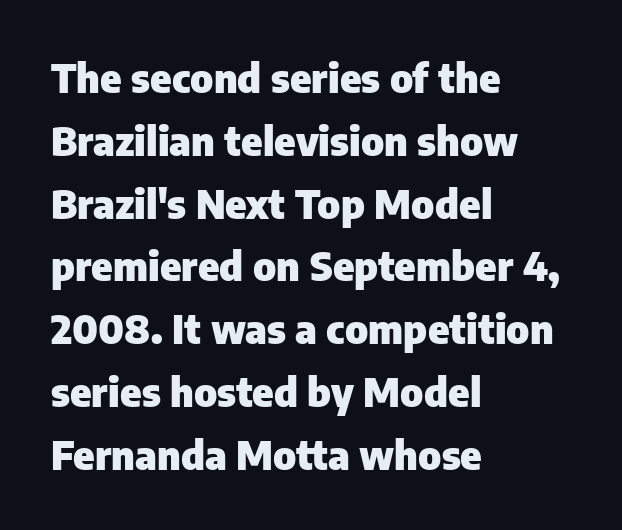
The image shows 40 px heavy sans-serif type, upright; set left-aligned, normal line spacing (1.57x), normal letter spacing, not underlined; low stroke contrast and a medium x-height.
